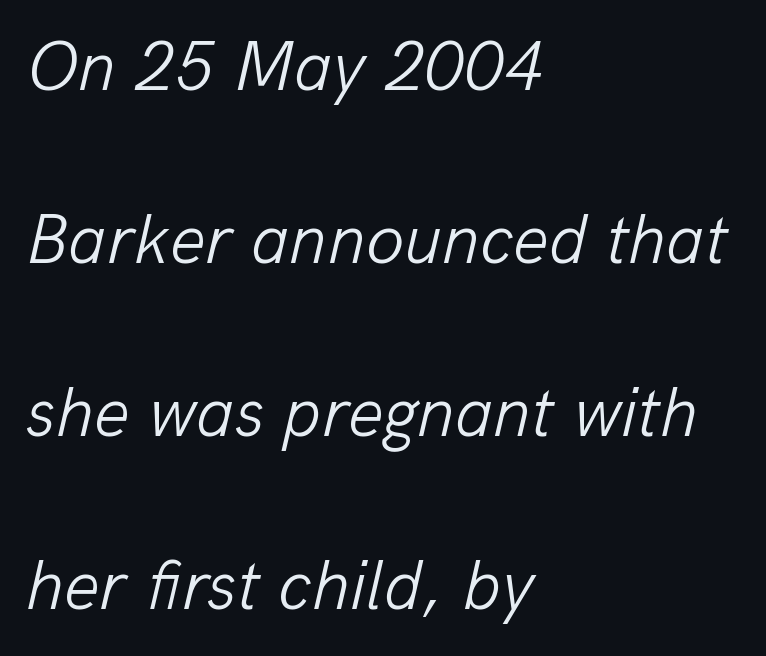
The image shows 70 px light type, italic (leaning right); set left-aligned, loose line spacing (2.47x), normal letter spacing, not underlined; low stroke contrast and a medium x-height.
